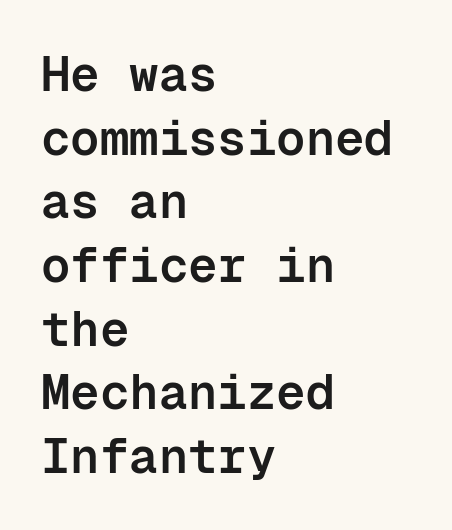
{"serif": "no", "italic": "no", "bold": "semi", "weight": "semibold", "width": "normal", "stroke_contrast": "low", "x_height": "medium", "monospaced": "yes", "underline": "no", "align": "left", "line_spacing": "normal", "line_spacing_ratio": 1.3, "letter_spacing": "normal", "letter_spacing_em": 0.0, "glyph_px": 49}
